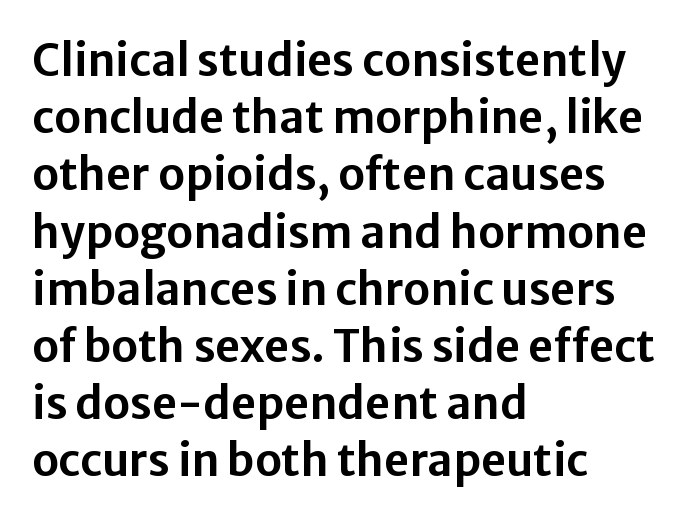
{"serif": "no", "italic": "no", "width": "normal", "stroke_contrast": "low", "x_height": "medium", "monospaced": "no", "underline": "no", "align": "left", "line_spacing": "normal", "line_spacing_ratio": 1.3, "letter_spacing": "normal", "letter_spacing_em": 0.0, "glyph_px": 44}
